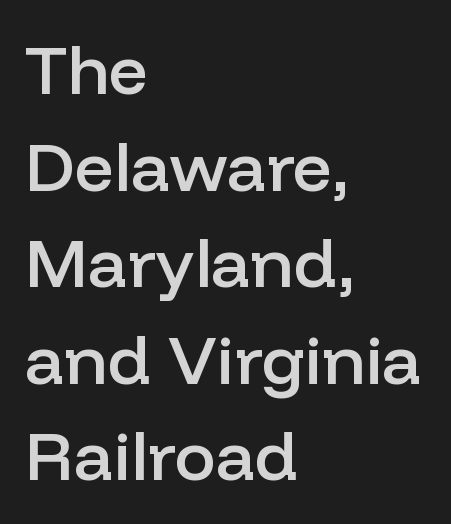
Q: Is the text bold? A: Semi-bold.
Q: Is the text italic (slanted)? A: No, it is upright.
Q: Is the typeface a serif or a sans-serif typeface? A: Sans-serif.
Q: Is the text underlined? A: No.
Q: How is the paragraph aligned? A: Left-aligned.
Q: Is the spacing between letters normal or unusually wide? A: Normal.
Q: Is the spacing between lines tight, normal or loose? A: Normal.
Q: Width (condensed, normal, or wide)? A: Normal.
Q: Stroke contrast? A: Low.
Q: x-height? A: Medium.
Q: Monospaced? A: No.
